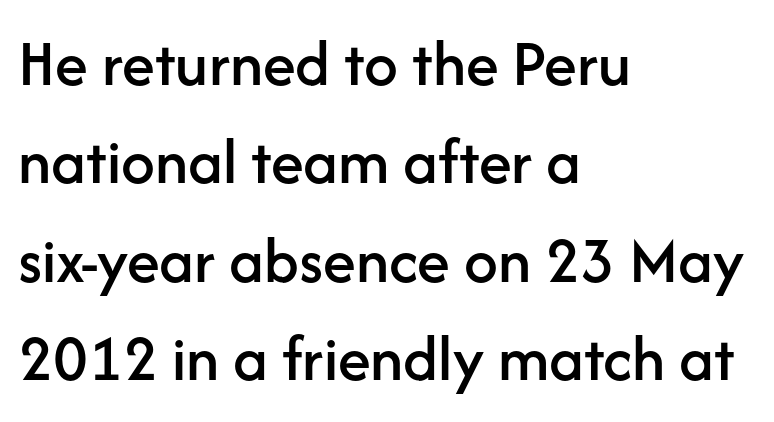
The lettering stays uniformly vertical, giving the passage a roman look. No extra tracking has been applied to these lines. The paragraph shown leans on its left margin. The passage shown is typeset with a sans-serif family. The designer left line spacing at the default.
